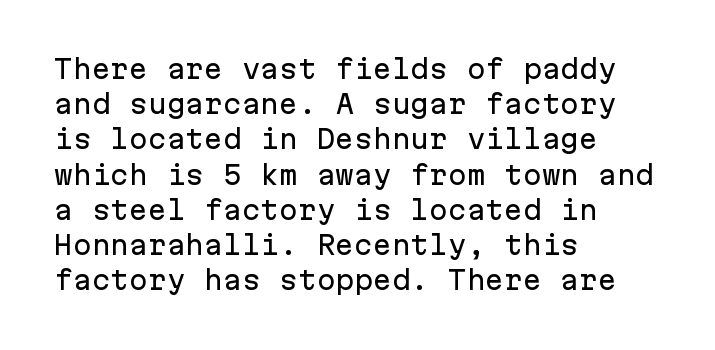
Q: Is the text italic (slanted)? A: No, it is upright.
Q: Is the text underlined? A: No.
Q: How is the paragraph aligned? A: Left-aligned.
Q: Is the spacing between letters normal or unusually wide? A: Normal.
Q: Is the spacing between lines tight, normal or loose? A: Normal.
